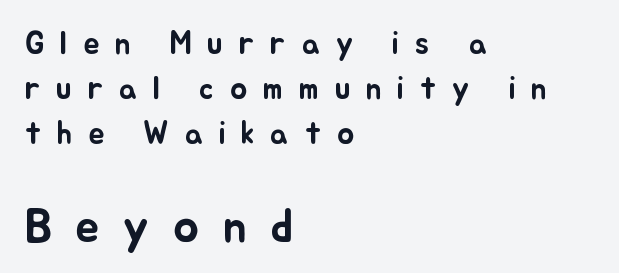
Q: Is the text italic (slanted)? A: No, it is upright.
Q: Is the text underlined? A: No.
Q: How is the paragraph aligned? A: Left-aligned.
Q: Is the spacing between letters normal or unusually wide? A: Unusually wide.
Q: Is the spacing between lines tight, normal or loose? A: Normal.
Q: Which block of text is set in a larger size, the first (top) or the second (bottom)? A: The second (bottom) one.
Q: Width (condensed, normal, or wide)? A: Normal.
Q: Stroke contrast? A: Low.
Q: x-height? A: Small.
Q: Monospaced? A: No.
